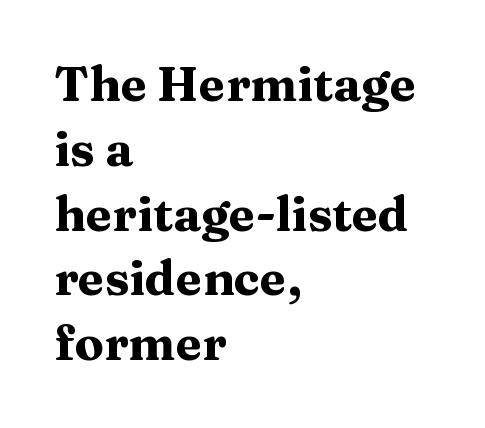
The face used here is rendered with its standard letterfit. The string is rendered with underlining switched off. The text block is weighted toward the left margin, trailing off unevenly rightward. You could not count columns in this text — the font is proportionally spaced. Summary of vertical rhythm: regular, with standard interline spacing.
